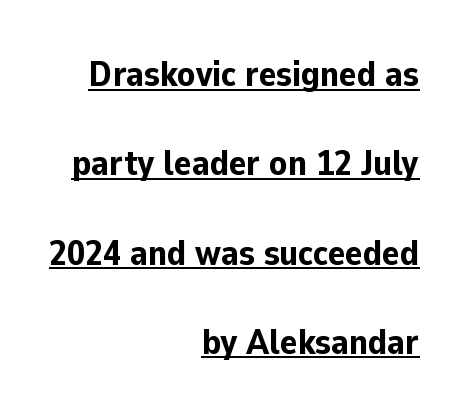
The image shows 36 px bold sans-serif type, upright; set right-aligned, loose line spacing (2.48x), normal letter spacing, underlined; low stroke contrast and a medium x-height.
